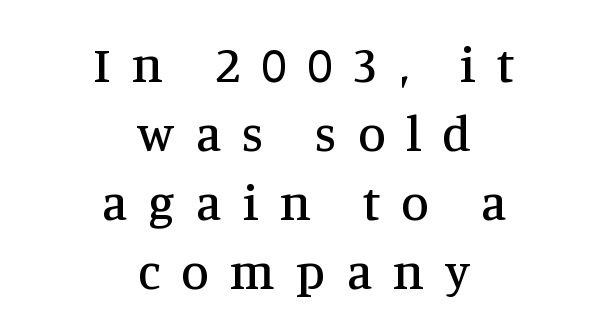
The image shows 50 px serif type, upright; set centered, normal line spacing (1.38x), unusually wide letter spacing (+0.42 em), not underlined; medium stroke contrast and a large x-height.
